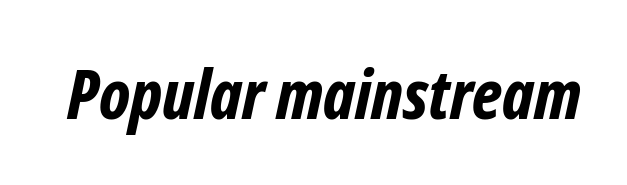
Q: Is the text bold? A: Yes.
Q: Is the text italic (slanted)? A: Yes, it leans right by about 12 degrees.
Q: Is the text underlined? A: No.
Q: Is the spacing between letters normal or unusually wide? A: Normal.
Q: Width (condensed, normal, or wide)? A: Condensed.
Q: Stroke contrast? A: Low.
Q: x-height? A: Medium.
Q: Monospaced? A: No.
